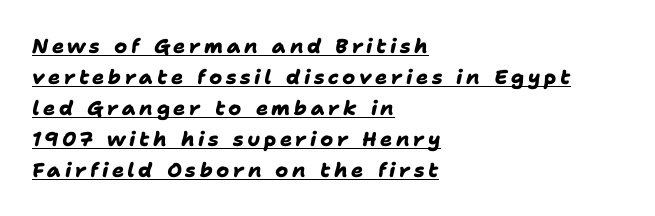
{"bold": "yes", "underline": "yes", "align": "left", "line_spacing": "normal", "line_spacing_ratio": 1.55, "glyph_px": 20}
